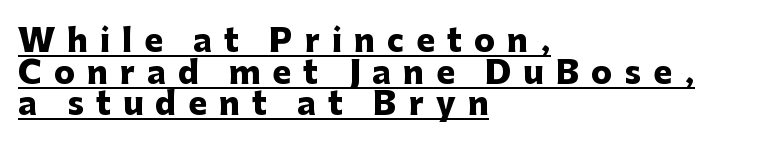
The paragraph shown leans on its left margin. Caption: lettering with a line underneath. The characters look thick and weighty, a clear bold. Substantial extra tracking has been applied to these lines. The passage shown stacks its lines with hardly any gap. Proportional: the letters do not fall into vertical columns.
